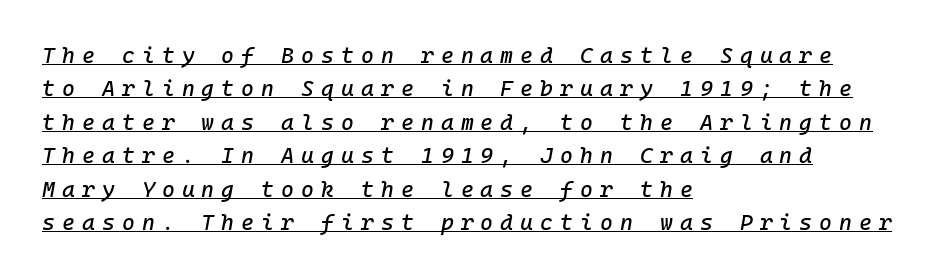
{"italic": "yes", "lean": "right", "slant_degrees": 10, "underline": "yes", "align": "left", "line_spacing": "normal", "line_spacing_ratio": 1.52, "letter_spacing": "wide", "letter_spacing_em": 0.32, "glyph_px": 22}
